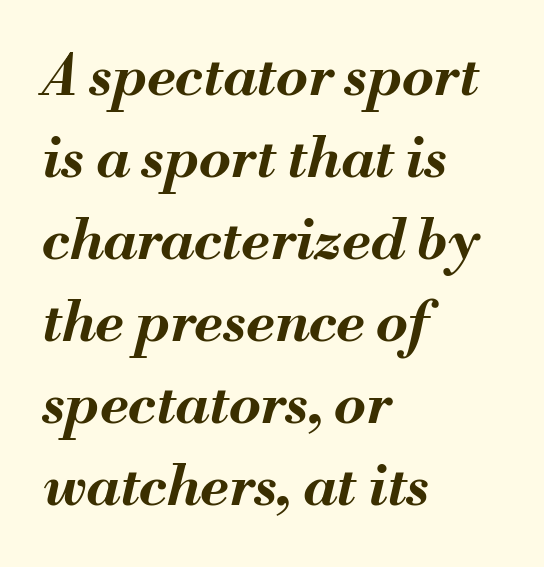
{"italic": "yes", "lean": "right", "slant_degrees": 13, "bold": "yes", "weight": "bold", "width": "normal", "stroke_contrast": "medium", "x_height": "small", "monospaced": "no", "underline": "no", "align": "left", "line_spacing": "normal", "line_spacing_ratio": 1.44, "letter_spacing": "normal", "letter_spacing_em": 0.0, "glyph_px": 57}
